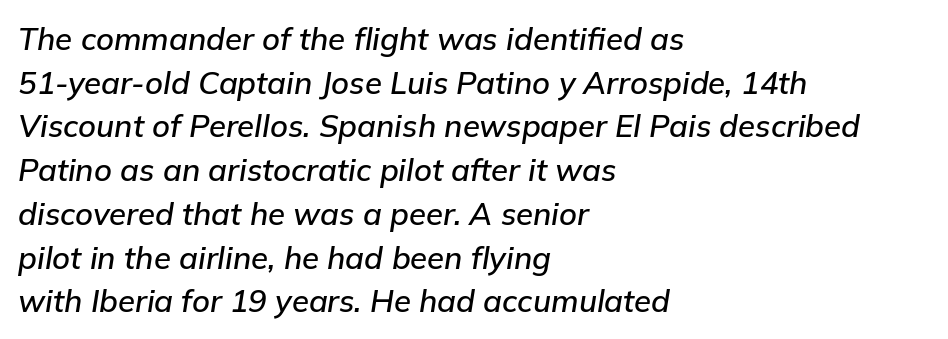
The image shows 31 px text type, italic (leaning right); set left-aligned, normal line spacing (1.41x), normal letter spacing, not underlined; low stroke contrast and a medium x-height.
